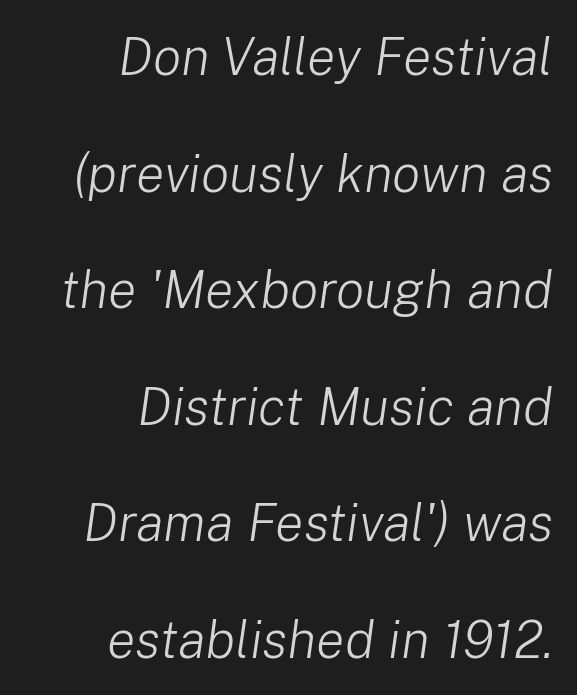
The image shows 53 px light type, italic (leaning right); set right-aligned, loose line spacing (2.2x), normal letter spacing, not underlined; low stroke contrast and a medium x-height.
